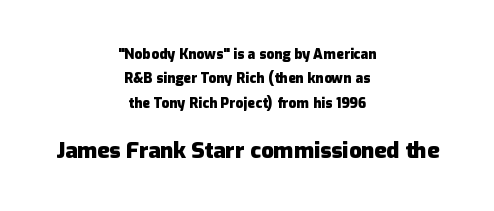
In CSS terms this would be text-align: center. In terms of weight, the rendering is a true, heavy bold. The letters stand upright; this is a roman face. Beneath every word, the page is bare.
